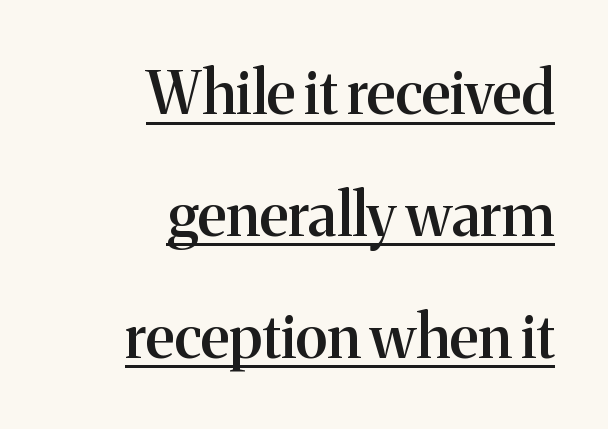
{"serif": "yes", "italic": "no", "bold": "semi", "weight": "semibold", "width": "normal", "stroke_contrast": "medium", "x_height": "medium", "monospaced": "no", "underline": "yes", "align": "right", "line_spacing": "loose", "line_spacing_ratio": 2.03, "letter_spacing": "normal", "letter_spacing_em": 0.0, "glyph_px": 60}
